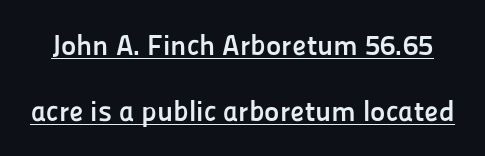
Q: Is the text bold? A: Yes.
Q: Is the text italic (slanted)? A: No, it is upright.
Q: Is the typeface a serif or a sans-serif typeface? A: Sans-serif.
Q: Is the text underlined? A: Yes.
Q: Is the spacing between letters normal or unusually wide? A: Normal.
Q: Is the spacing between lines tight, normal or loose? A: Loose.
Q: Width (condensed, normal, or wide)? A: Normal.
Q: Stroke contrast? A: Low.
Q: x-height? A: Medium.
Q: Monospaced? A: No.
